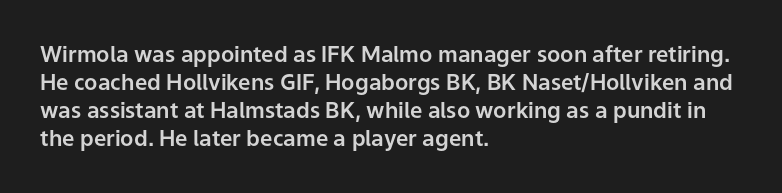
Style check: upright. Decoration check: the copy has no underline. The gaps between neighbouring characters are ordinary and unremarkable. This sample is left-justified, so line endings fall wherever the words run out. The rows are spaced the way most documents space them.
